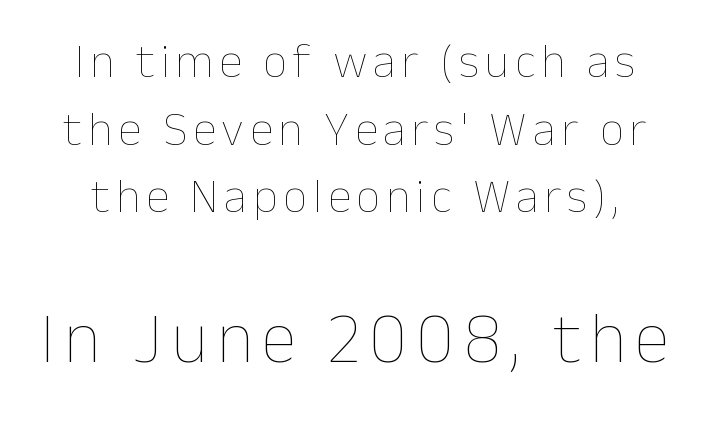
Compared with typical paragraphs, the rows here are spaced about the same. You could not count columns in this text — the font is proportionally spaced. Quick note: not italic, upright. Only glyphs here, with clear space below each row. Weight: regular or lighter.
